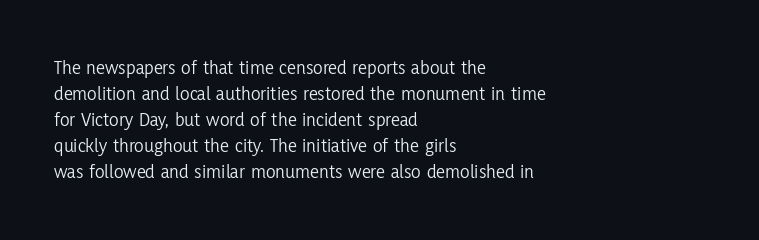
Q: Is the text bold? A: No.
Q: Is the text italic (slanted)? A: No, it is upright.
Q: Is the text underlined? A: No.
Q: How is the paragraph aligned? A: Left-aligned.
Q: Is the spacing between letters normal or unusually wide? A: Normal.
Q: Is the spacing between lines tight, normal or loose? A: Normal.
